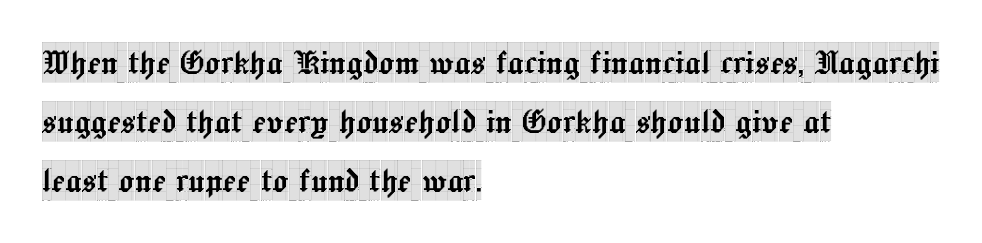
The image shows 40 px condensed serif type, upright; set left-aligned, normal line spacing (1.47x), normal letter spacing, not underlined; a large x-height.
